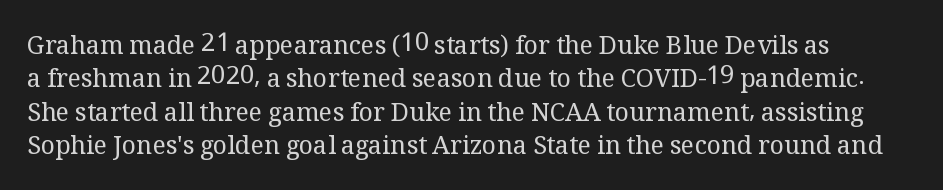
A typesetter would mark this as roman, not italic. Unmarked baselines from the first word to the last. The line texture is even and compact thanks to regular tracking. Reading down the column, the eye jumps a familiar distance to each next line.
